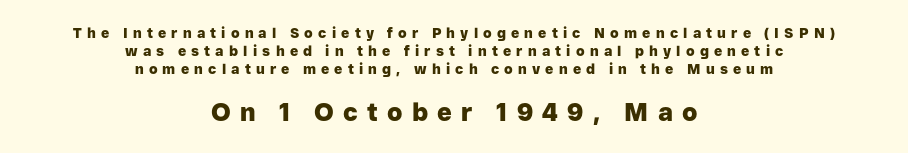
Note: smaller setting up top, larger setting below. Any mark beneath the type? The region is blank. In terms of posture, this sample is upright. The passage shown stacks its lines at a standard gap. Visually the block forms a symmetrical silhouette, jagged on both flanks. The letters are spread apart with noticeably loose tracking.
